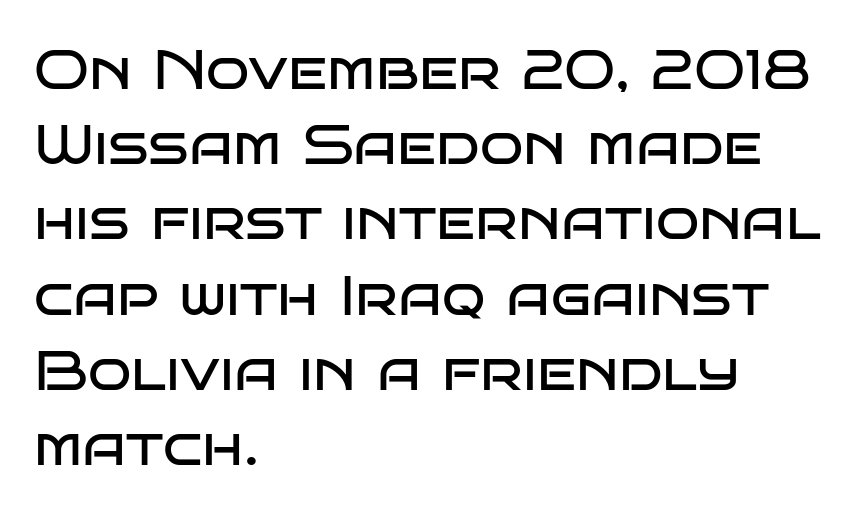
A classic flush-left, rag-right setting is used for this passage. One glance says typical: line gaps are just what's usual. Type without underlining. Unlike a traditional serif, this face leaves its strokes unadorned. Stroke mass is kept to a normal reading level or below.
